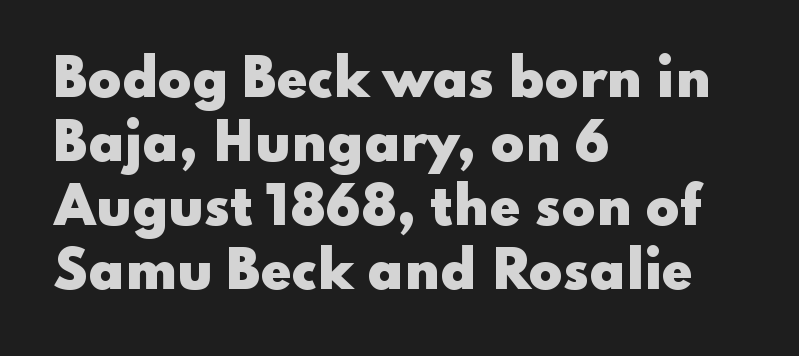
The image shows 50 px heavy, wide sans-serif type, upright; set left-aligned, normal line spacing (1.28x), normal letter spacing, not underlined; low stroke contrast and a small x-height.
